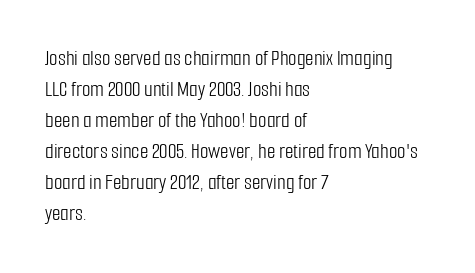
{"italic": "no", "bold": "no", "underline": "no", "align": "left", "line_spacing": "normal", "line_spacing_ratio": 1.41, "letter_spacing": "normal", "letter_spacing_em": 0.0, "glyph_px": 22}
